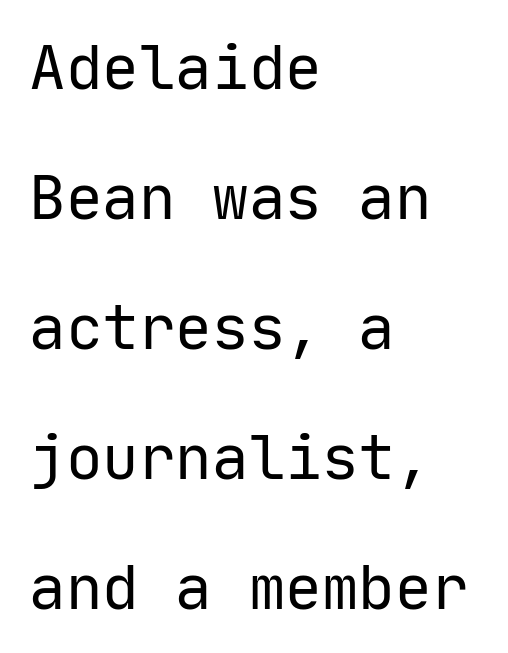
Line beginnings align vertically; line endings do not. The type family on display is of the sans-serif kind. A great deal of white space separates one row of letters from the next. Vertical stems look standard width or narrower in stroke. Do the characters align in a grid? Yes, the font is monospaced.
